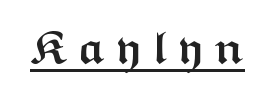
This sample has the flowing, uneven cadence of proportional lettering. A typesetter would mark this as roman, not italic. Nope, no serifs anywhere on these letters. Strokes here are thick enough to call this a true bold. The face used here appears with an underline applied. A typesetter would call this heavily tracked-out type.
